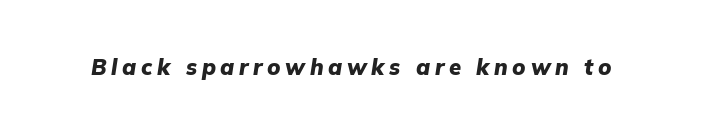
Q: Is the text bold? A: Yes.
Q: Is the text italic (slanted)? A: Yes, it leans right by about 9 degrees.
Q: Is the text underlined? A: No.
Q: Is the spacing between letters normal or unusually wide? A: Unusually wide.
